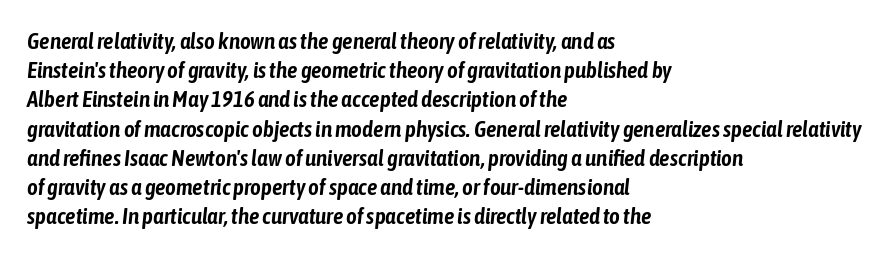
What stands out about the letter spacing? Nothing — it is the standard amount. Check the space under the baseline: it is left empty. Normally led — the rows are evenly, conventionally spaced. Tall strokes in this sample are angled rather than plumb. The lines are quadded left.
